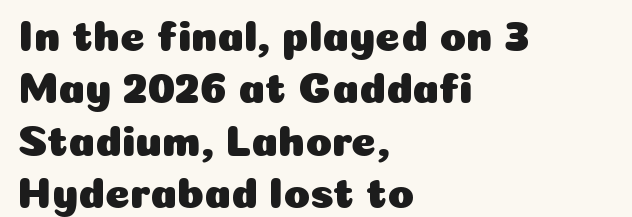
The image shows 43 px sans-serif type, upright; set left-aligned, line spacing 1.22x, normal letter spacing, not underlined; low stroke contrast and a medium x-height.
